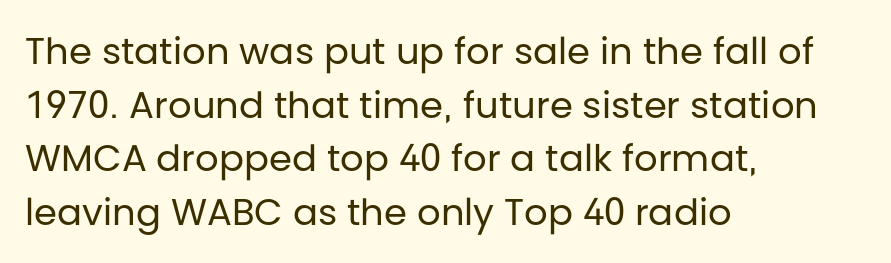
A light-to-regular cut is what we see here. The font family rendered here belongs to the sans-serif group. Looks like regular typesetting: each glyph gets only the width it needs. Only glyphs here, with clear space below each row.
